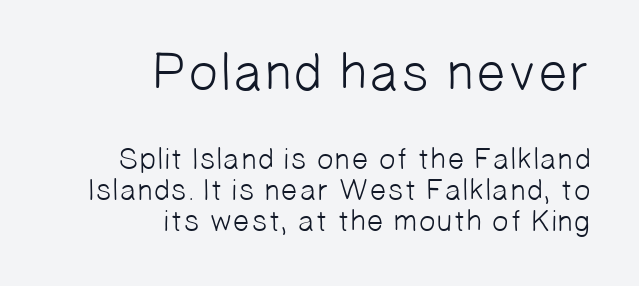
The image shows 53 px light sans-serif type; set right-aligned, tight line spacing (1.03x), normal letter spacing, not underlined; the first (top) block is 1.77x larger; low stroke contrast and a medium x-height.
